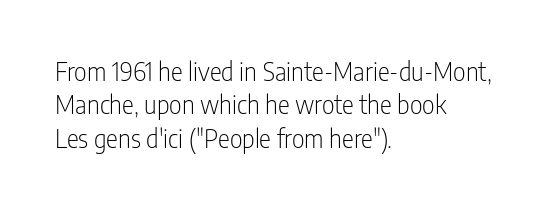
Q: Is the text bold? A: No.
Q: Is the text italic (slanted)? A: No, it is upright.
Q: Is the text underlined? A: No.
Q: How is the paragraph aligned? A: Left-aligned.
Q: Is the spacing between letters normal or unusually wide? A: Normal.
Q: Is the spacing between lines tight, normal or loose? A: Normal.
